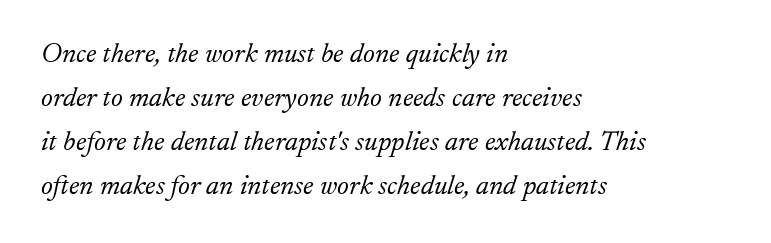
Q: Is the text bold? A: No.
Q: Is the text italic (slanted)? A: Yes, it leans right by about 17 degrees.
Q: Is the typeface a serif or a sans-serif typeface? A: Serif.
Q: Is the text underlined? A: No.
Q: How is the paragraph aligned? A: Left-aligned.
Q: Is the spacing between letters normal or unusually wide? A: Normal.
Q: Is the spacing between lines tight, normal or loose? A: Normal.
Q: Width (condensed, normal, or wide)? A: Normal.
Q: Stroke contrast? A: Low.
Q: x-height? A: Small.
Q: Monospaced? A: No.
